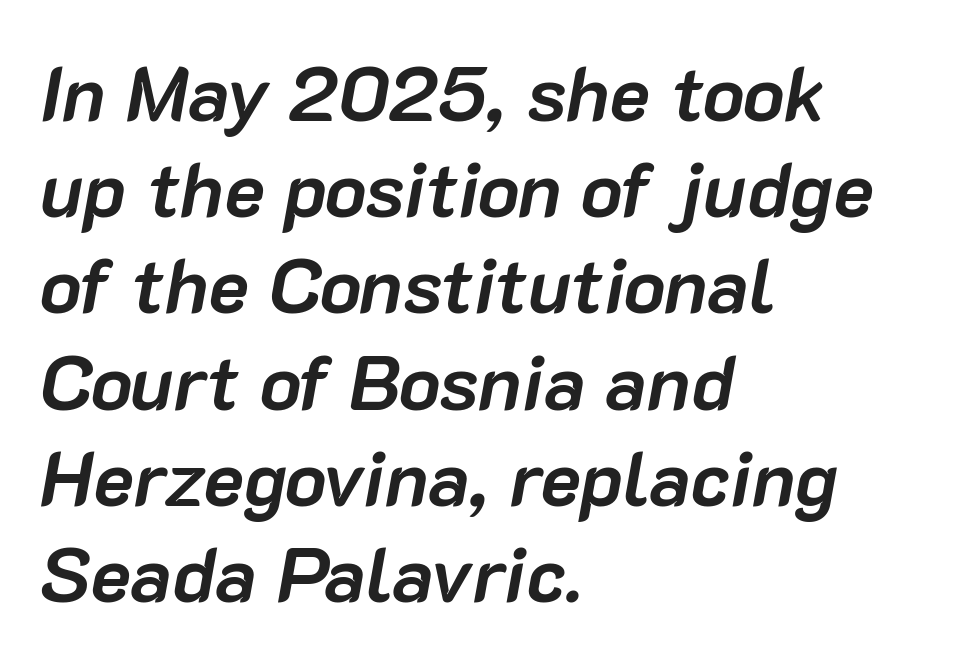
{"italic": "yes", "lean": "right", "slant_degrees": 10, "bold": "yes", "weight": "semibold", "width": "normal", "stroke_contrast": "low", "x_height": "medium", "monospaced": "no", "underline": "no", "align": "left", "line_spacing": "normal", "line_spacing_ratio": 1.25, "letter_spacing": "normal", "letter_spacing_em": 0.0, "glyph_px": 77}
